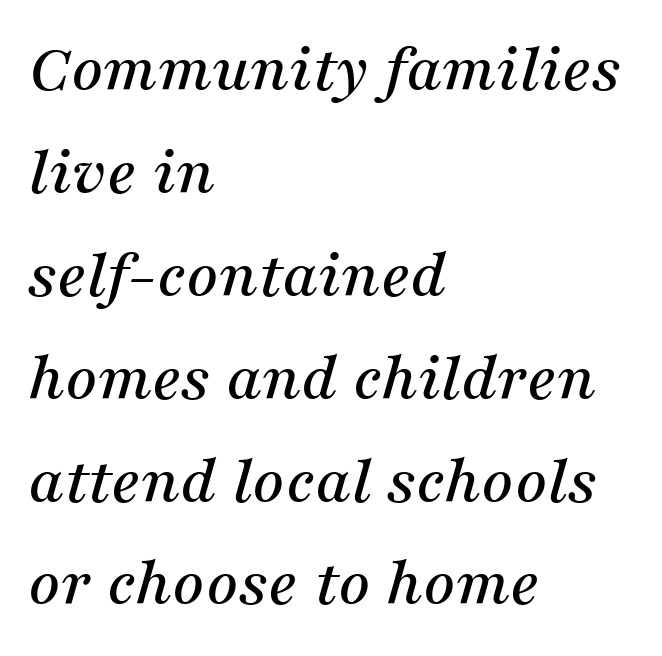
The image shows 70 px serif type, italic (leaning right); set left-aligned, normal line spacing (1.47x), normal letter spacing, not underlined; medium stroke contrast and a medium x-height.
